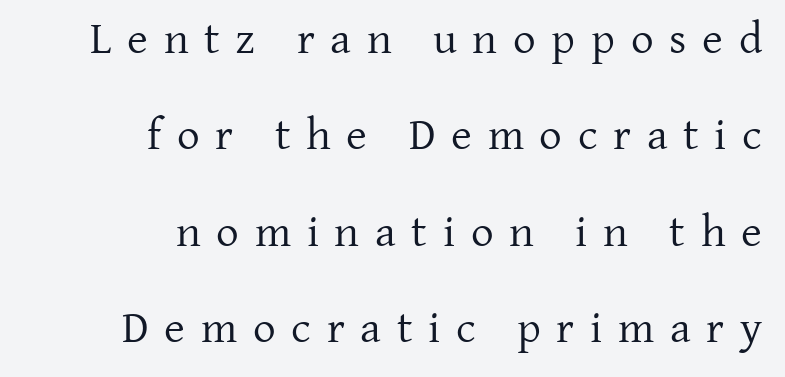
Q: Is the text bold? A: No.
Q: Is the text italic (slanted)? A: No, it is upright.
Q: Is the typeface a serif or a sans-serif typeface? A: Serif.
Q: Is the text underlined? A: No.
Q: How is the paragraph aligned? A: Right-aligned.
Q: Is the spacing between letters normal or unusually wide? A: Unusually wide.
Q: Is the spacing between lines tight, normal or loose? A: Loose.
Q: Width (condensed, normal, or wide)? A: Normal.
Q: Stroke contrast? A: Low.
Q: x-height? A: Medium.
Q: Monospaced? A: No.
